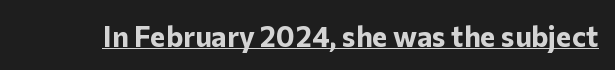
Q: Is the text bold? A: Yes.
Q: Is the text italic (slanted)? A: No, it is upright.
Q: Is the typeface a serif or a sans-serif typeface? A: Sans-serif.
Q: Is the text underlined? A: Yes.
Q: Is the spacing between letters normal or unusually wide? A: Normal.
Q: Width (condensed, normal, or wide)? A: Normal.
Q: Stroke contrast? A: Low.
Q: x-height? A: Medium.
Q: Monospaced? A: No.
